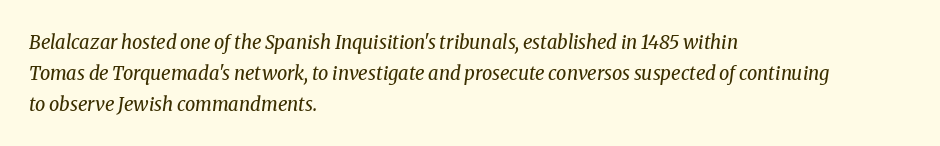
Q: Is the text bold? A: No.
Q: Is the text italic (slanted)? A: Yes, it leans right by about 8 degrees.
Q: Is the text underlined? A: No.
Q: How is the paragraph aligned? A: Left-aligned.
Q: Is the spacing between letters normal or unusually wide? A: Normal.
Q: Is the spacing between lines tight, normal or loose? A: Normal.
